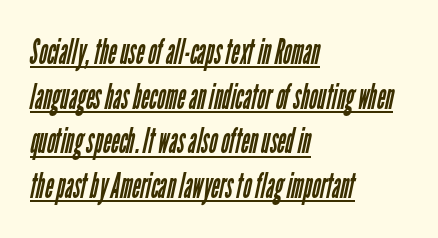
Q: Is the text bold? A: No.
Q: Is the typeface a serif or a sans-serif typeface? A: Sans-serif.
Q: Is the text underlined? A: Yes.
Q: How is the paragraph aligned? A: Left-aligned.
Q: Is the spacing between letters normal or unusually wide? A: Normal.
Q: Width (condensed, normal, or wide)? A: Condensed.
Q: Stroke contrast? A: Low.
Q: x-height? A: Medium.
Q: Monospaced? A: No.
